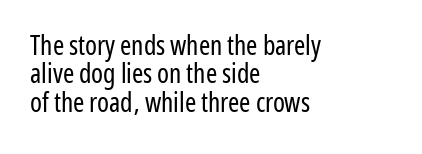
Q: Is the text bold? A: No.
Q: Is the text italic (slanted)? A: No, it is upright.
Q: Is the text underlined? A: No.
Q: How is the paragraph aligned? A: Left-aligned.
Q: Is the spacing between letters normal or unusually wide? A: Normal.
Q: Is the spacing between lines tight, normal or loose? A: Tight.
